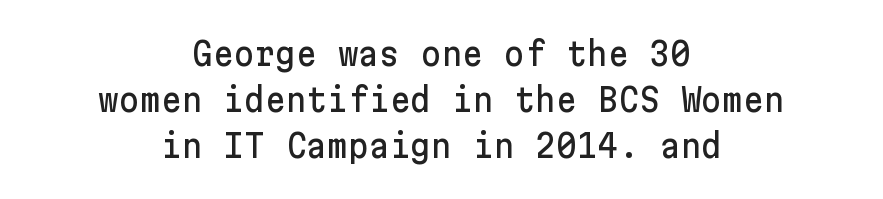
The image shows 32 px sans-serif type, upright; set centered, normal line spacing (1.43x), normal letter spacing, not underlined; low stroke contrast and a medium x-height.
